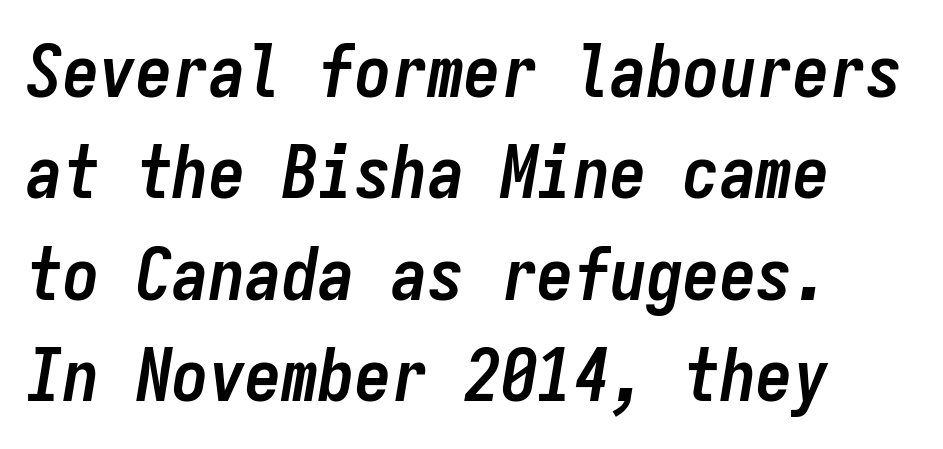
{"italic": "yes", "lean": "right", "slant_degrees": 9, "bold": "yes", "weight": "semibold", "width": "condensed", "stroke_contrast": "low", "x_height": "medium", "monospaced": "yes", "underline": "no", "line_spacing": "normal", "line_spacing_ratio": 1.39, "letter_spacing": "normal", "letter_spacing_em": 0.0, "glyph_px": 73}
